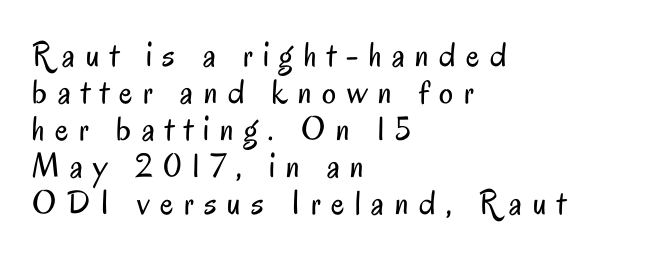
To sum up the face: it is a sans, with no serifs. Is there any slant? The stems are plumb. Weight: in the light-to-regular range. Looks like regular typesetting: each glyph gets only the width it needs. Tightly led — the rows are bunched.
